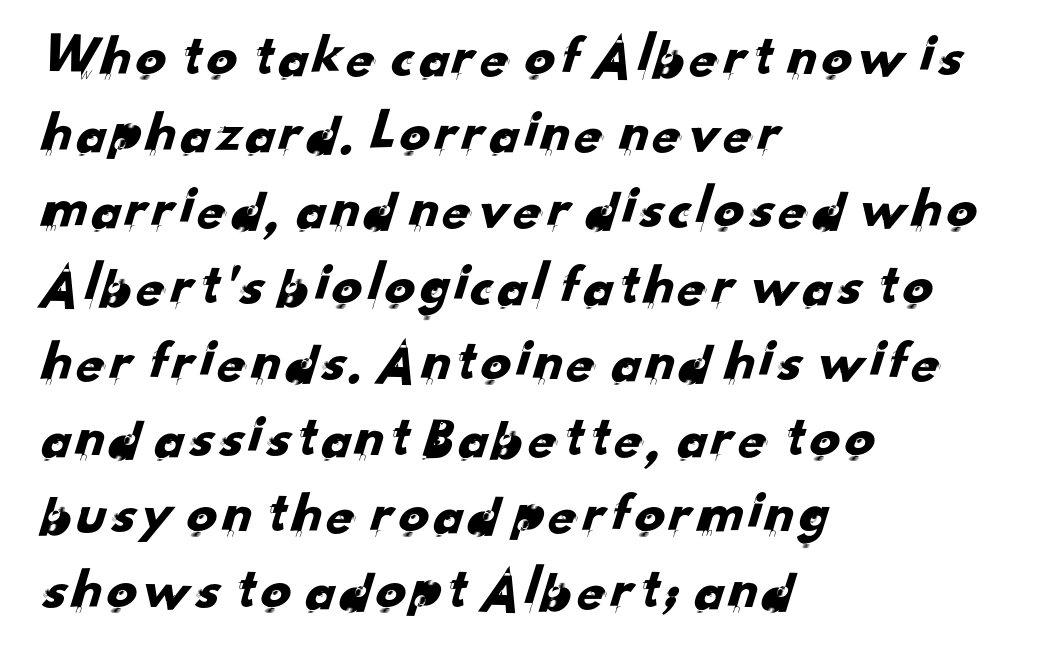
Q: Is the typeface a serif or a sans-serif typeface? A: Sans-serif.
Q: Is the text underlined? A: No.
Q: How is the paragraph aligned? A: Left-aligned.
Q: Is the spacing between letters normal or unusually wide? A: Normal.
Q: Is the spacing between lines tight, normal or loose? A: Normal.
Q: Width (condensed, normal, or wide)? A: Normal.
Q: Stroke contrast? A: Low.
Q: x-height? A: Small.
Q: Monospaced? A: No.
